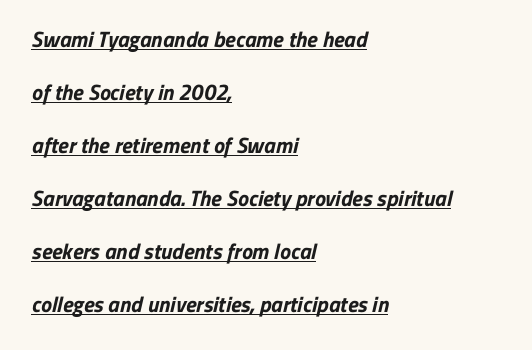
{"bold": "yes", "underline": "yes", "align": "left", "line_spacing": "loose", "line_spacing_ratio": 2.41, "letter_spacing": "normal", "letter_spacing_em": 0.0, "glyph_px": 22}
